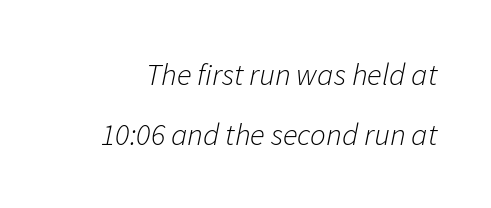
Descender tails drop into unmarked territory. This reads as an unemphasized weight, regular at the heaviest. The letters sit at their default tracking, neither squeezed nor spread. Horizontal bands of white between lines are thick stripes.
